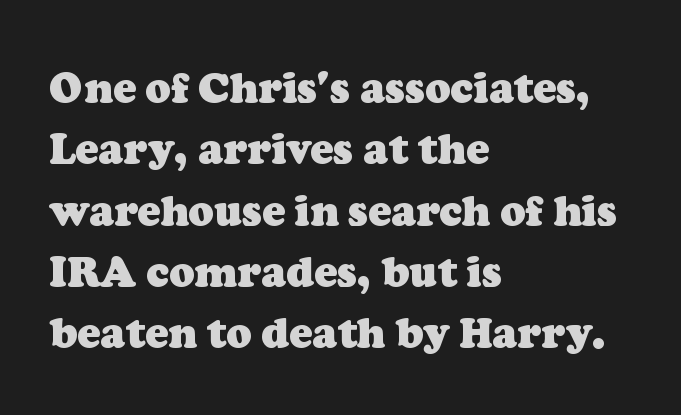
The image shows 42 px heavy serif type; set left-aligned, normal line spacing (1.46x), normal letter spacing, not underlined; low stroke contrast and a medium x-height.
